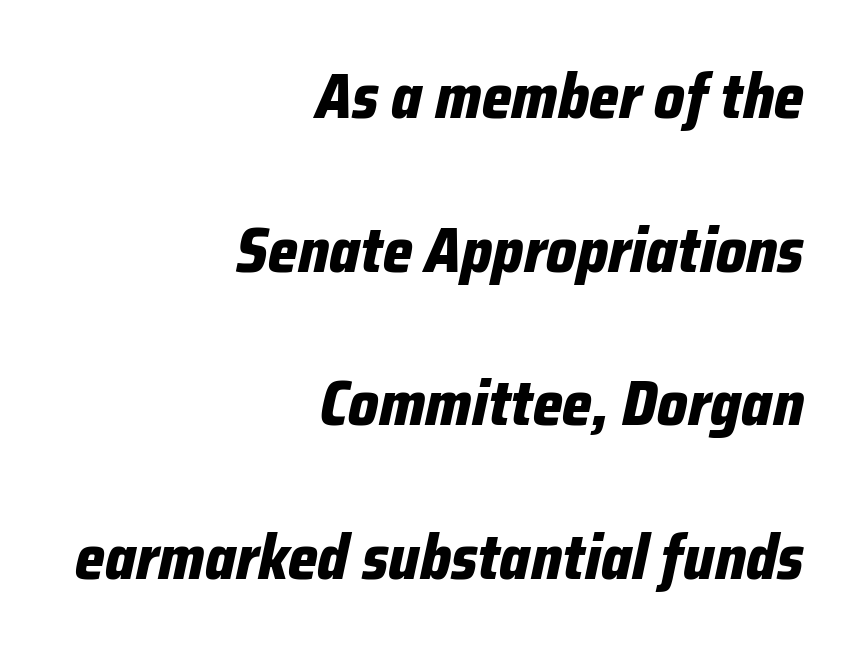
{"italic": "yes", "lean": "right", "slant_degrees": 12, "bold": "yes", "weight": "bold", "width": "condensed", "stroke_contrast": "low", "x_height": "medium", "monospaced": "no", "underline": "no", "align": "right", "line_spacing": "loose", "line_spacing_ratio": 2.44, "letter_spacing": "normal", "letter_spacing_em": 0.0, "glyph_px": 63}
